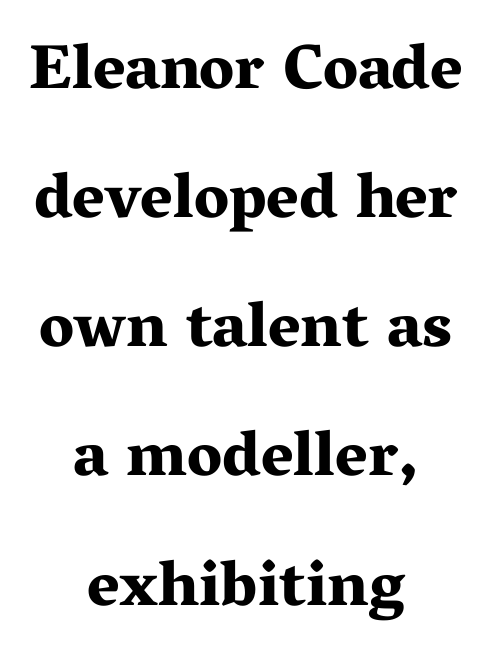
The image shows 63 px bold, wide serif type, upright; set centered, loose line spacing (2.05x), normal letter spacing, not underlined; medium stroke contrast and a medium x-height.
